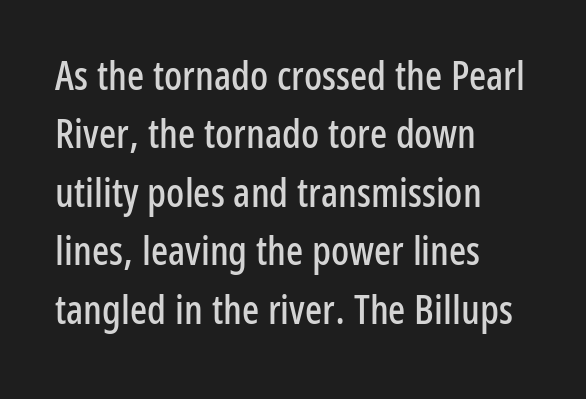
{"serif": "no", "italic": "no", "width": "condensed", "stroke_contrast": "low", "x_height": "medium", "monospaced": "no", "underline": "no", "align": "left", "line_spacing": "normal", "line_spacing_ratio": 1.46, "letter_spacing": "normal", "letter_spacing_em": 0.0, "glyph_px": 40}
